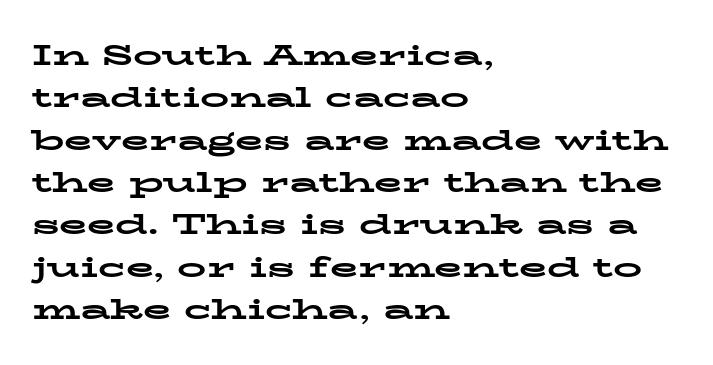
{"serif": "yes", "italic": "no", "bold": "yes", "weight": "bold", "width": "wide", "stroke_contrast": "low", "x_height": "medium", "monospaced": "no", "underline": "no", "align": "left", "line_spacing": "normal", "line_spacing_ratio": 1.46, "letter_spacing": "normal", "letter_spacing_em": 0.0, "glyph_px": 29}
